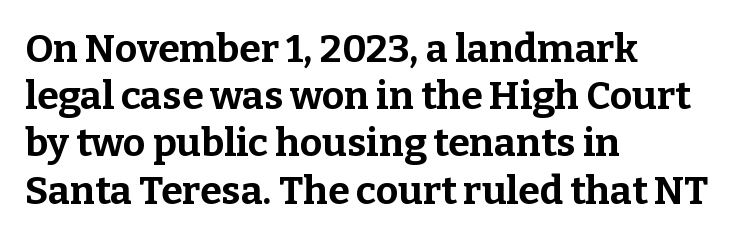
Q: Is the text bold? A: Yes.
Q: Is the text italic (slanted)? A: No, it is upright.
Q: Is the typeface a serif or a sans-serif typeface? A: Serif.
Q: Is the text underlined? A: No.
Q: How is the paragraph aligned? A: Left-aligned.
Q: Is the spacing between letters normal or unusually wide? A: Normal.
Q: Width (condensed, normal, or wide)? A: Normal.
Q: Stroke contrast? A: Low.
Q: x-height? A: Medium.
Q: Monospaced? A: No.
